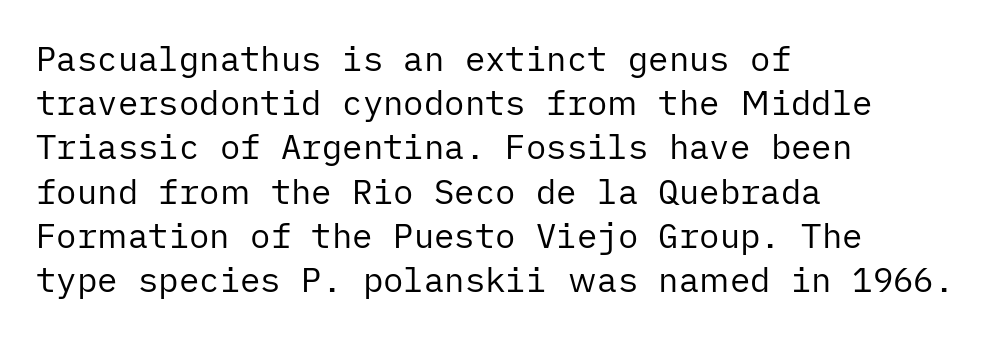
If you drew a ruler down the left edge, every line would touch it. The rendering keeps characters at their native spacing. The glyphs are unaccompanied by any horizontal stroke below them. These lines are composed in type without serifs.
